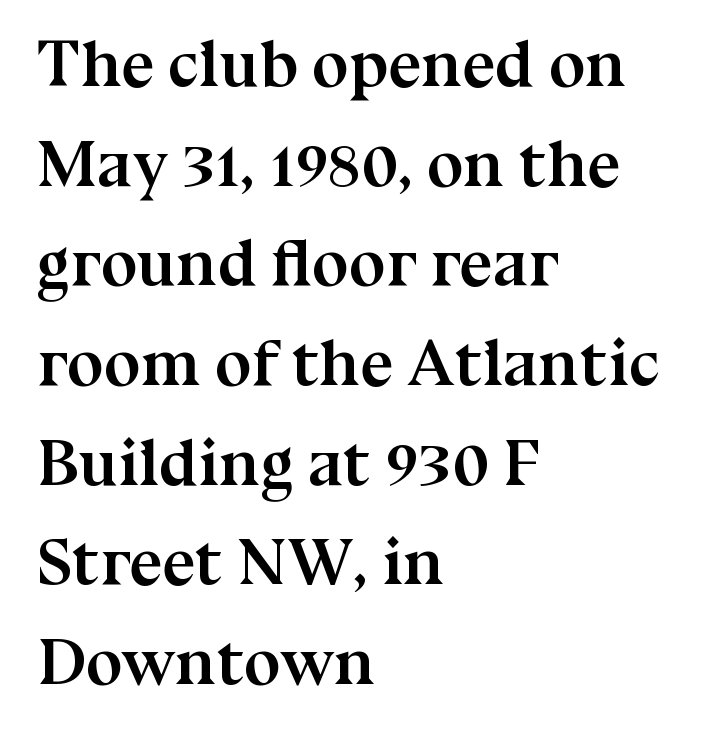
The image shows 66 px semibold serif type, upright; set left-aligned, normal line spacing (1.51x), normal letter spacing, not underlined; medium stroke contrast and a medium x-height.
